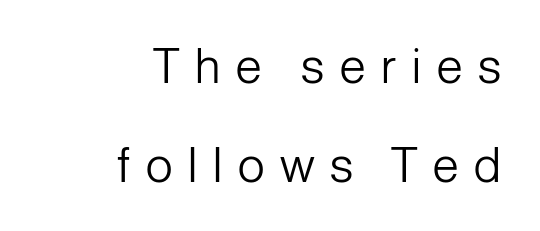
The image shows 49 px light sans-serif type, upright; set right-aligned, loose line spacing (2.02x), unusually wide letter spacing (+0.29 em), not underlined; low stroke contrast and a medium x-height.
